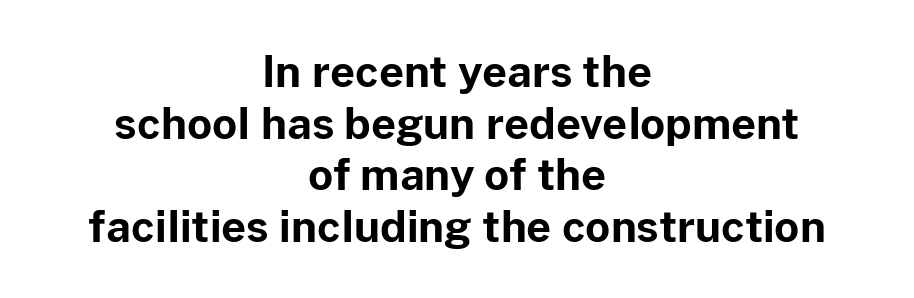
{"serif": "no", "italic": "no", "bold": "yes", "weight": "bold", "width": "normal", "stroke_contrast": "low", "x_height": "medium", "monospaced": "no", "underline": "no", "align": "center", "line_spacing_ratio": 1.2, "letter_spacing": "normal", "letter_spacing_em": 0.0, "glyph_px": 43}
